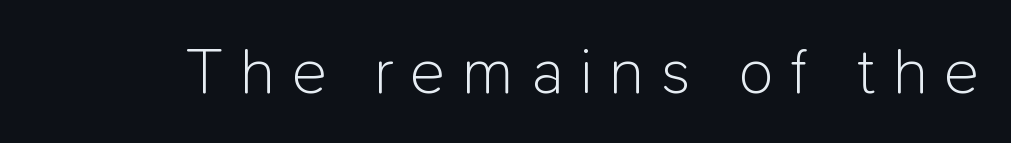
{"serif": "no", "italic": "no", "bold": "no", "weight": "light", "width": "normal", "stroke_contrast": "low", "x_height": "medium", "monospaced": "no", "underline": "no", "letter_spacing": "wide", "letter_spacing_em": 0.25, "glyph_px": 65}
